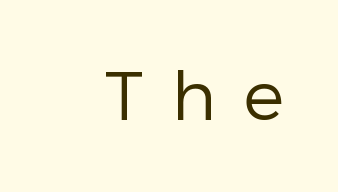
{"serif": "no", "italic": "no", "bold": "no", "weight": "regular", "width": "normal", "stroke_contrast": "low", "x_height": "medium", "monospaced": "no", "underline": "no", "letter_spacing": "wide", "letter_spacing_em": 0.41, "glyph_px": 68}
